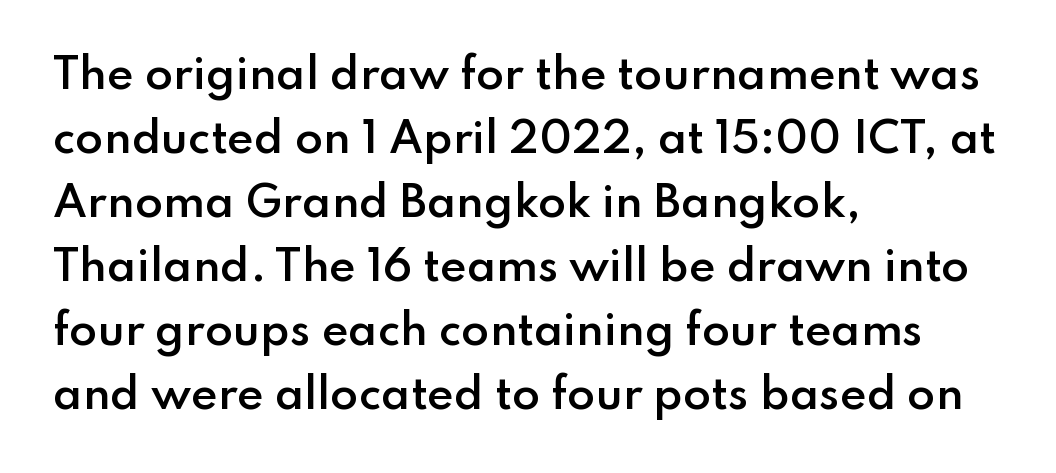
{"serif": "no", "italic": "no", "bold": "semi", "weight": "semibold", "width": "normal", "stroke_contrast": "low", "x_height": "small", "monospaced": "no", "underline": "no", "align": "left", "line_spacing": "normal", "line_spacing_ratio": 1.56, "letter_spacing": "normal", "letter_spacing_em": 0.0, "glyph_px": 41}
